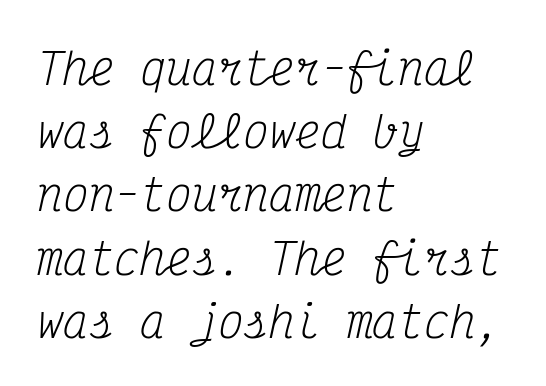
Between one letter and the next there's only the usual sliver of space. Visually the block forms a straight wall on the left and a jagged coastline on the right. Horizontal bands of white between lines are of average thickness. Unbolded letterforms with no extra heft. Check under the words: just untouched page.
